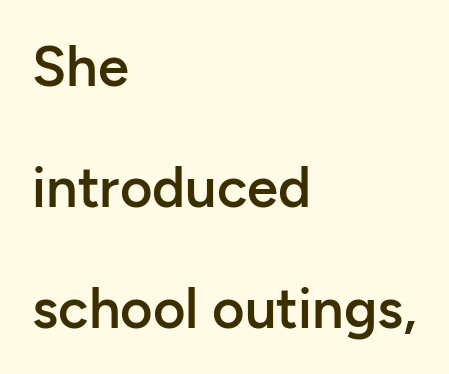
The image shows 56 px semibold sans-serif type, upright; set left-aligned, loose line spacing (2.16x), normal letter spacing, not underlined; low stroke contrast and a medium x-height.
